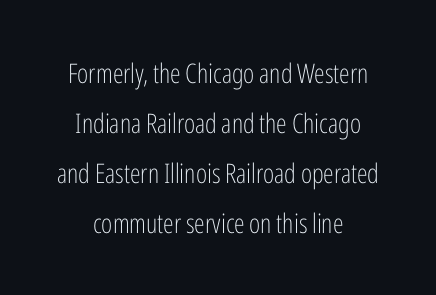
The specimen omits any rule beneath the text block's lines. Letters have the restrained weight of plain body copy at most. Here the glyphs are tracked normally, forming tight word shapes. Posture: upright roman.
